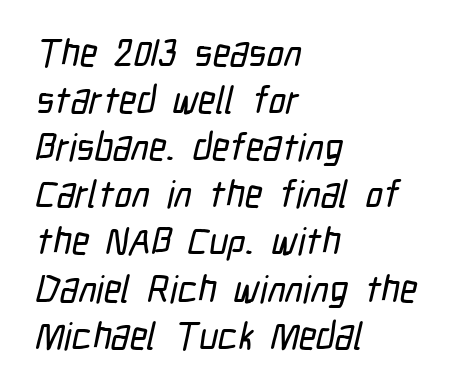
Q: Is the typeface a serif or a sans-serif typeface? A: Sans-serif.
Q: Is the text underlined? A: No.
Q: How is the paragraph aligned? A: Left-aligned.
Q: Is the spacing between letters normal or unusually wide? A: Normal.
Q: Width (condensed, normal, or wide)? A: Condensed.
Q: Stroke contrast? A: Low.
Q: x-height? A: Medium.
Q: Monospaced? A: No.
